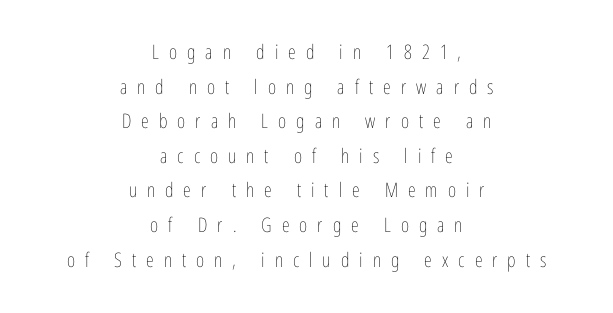
The image shows 20 px text type, upright; set centered, line spacing 1.73x, unusually wide letter spacing (+0.5 em), not underlined.
